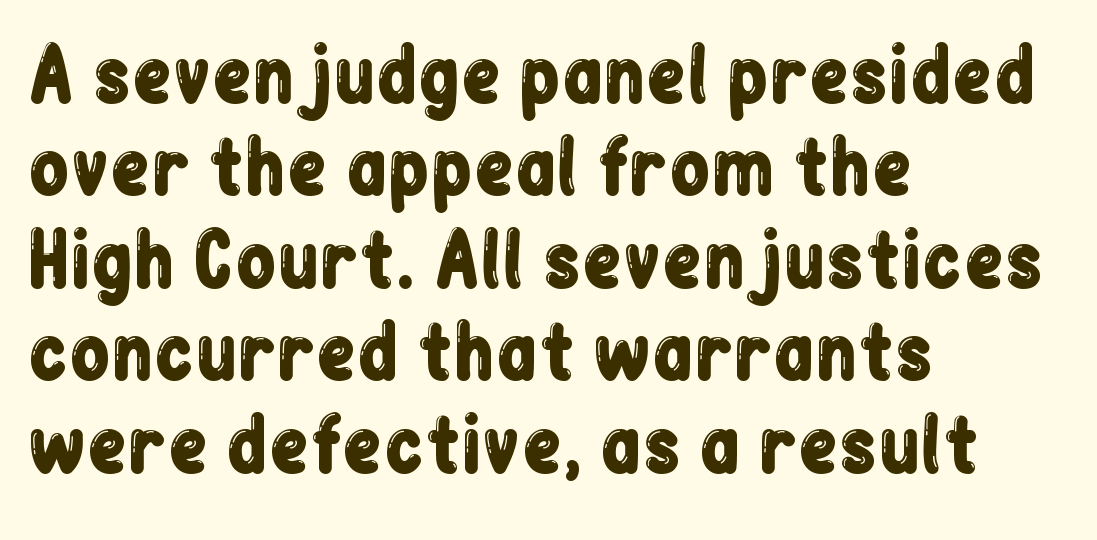
Q: Is the text italic (slanted)? A: No, it is upright.
Q: Is the typeface a serif or a sans-serif typeface? A: Sans-serif.
Q: Is the text underlined? A: No.
Q: How is the paragraph aligned? A: Left-aligned.
Q: Is the spacing between letters normal or unusually wide? A: Normal.
Q: Is the spacing between lines tight, normal or loose? A: Normal.
Q: Width (condensed, normal, or wide)? A: Condensed.
Q: Stroke contrast? A: Low.
Q: x-height? A: Medium.
Q: Monospaced? A: No.
